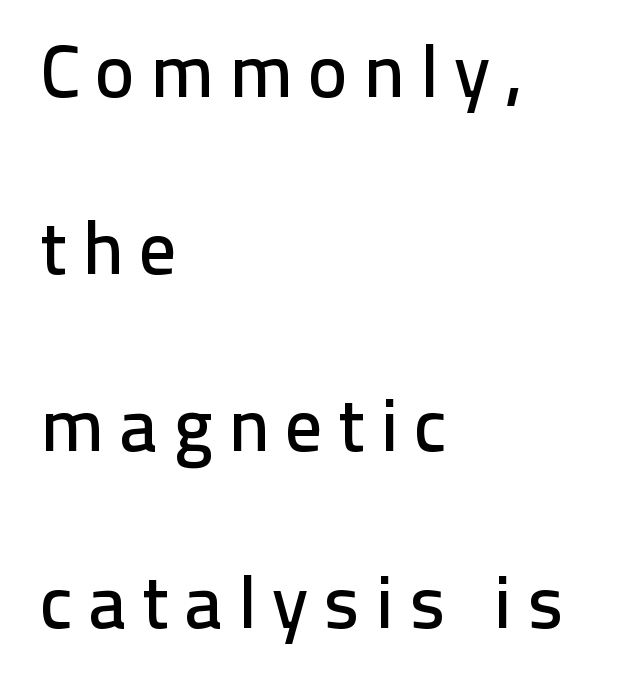
Left-aligned paragraph, ragged on the right. Nobody drew a line under any word here. The passage shown is typed in a proportional face where columns would drift. The designer went with a sans here, leaving each stem footless.
